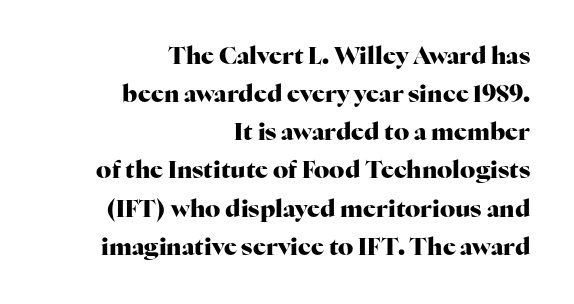
The compositor pushed each line to the right boundary. Decoration check: the copy has no underline. What weight is shown? A full bold with thick strokes. The vertical gap from one line to the next is medium.
